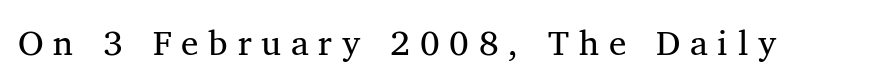
The image shows 35 px serif type, upright; set unusually wide letter spacing (+0.28 em), not underlined; medium stroke contrast and a medium x-height.
